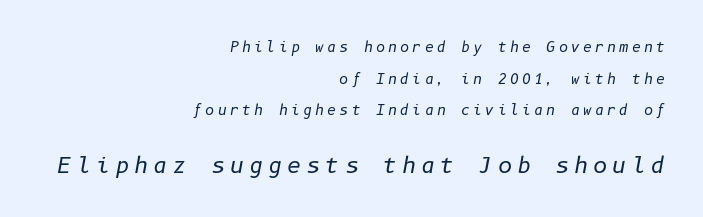
Where is the straight margin? On the right. Does the bottom block carry the larger type? Yes, it does. The letterforms sit at book weight or below. Tall strokes in this sample are angled rather than plumb. The zone under the glyphs is completely vacant. Does the leading feel generous? Absolutely, it's lavish.
